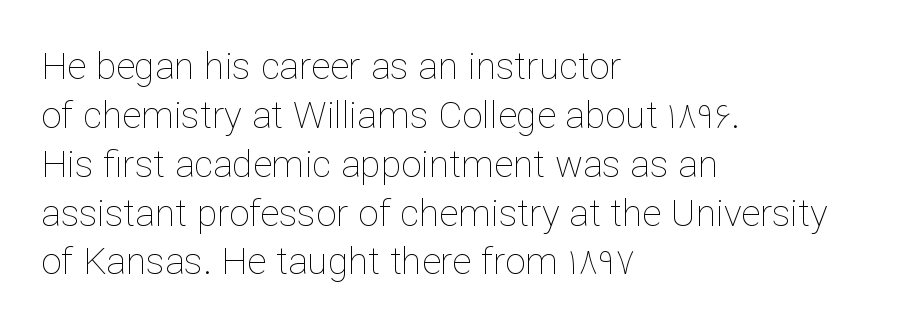
Students, observe: this is what conventionally led text looks like. The horizontal fit of the characters is conventional and even. Clear beneath every line of the passage. Each letter keeps its own natural width here, so spacing adapts to shape. No extra ink here — the face is not bold. If you drew a ruler down the left edge, every line would touch it.
